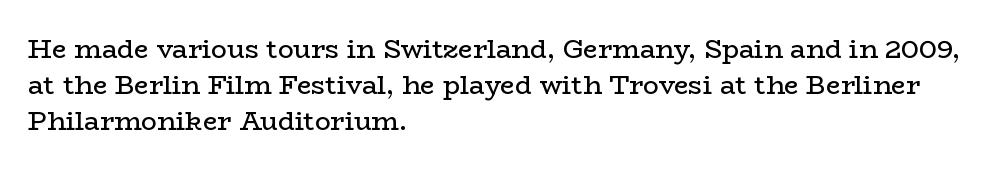
The image shows 26 px text type, upright; set left-aligned, normal line spacing (1.38x), normal letter spacing, not underlined.
